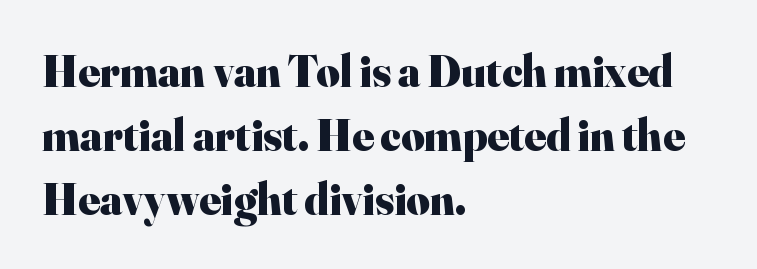
{"serif": "yes", "italic": "no", "bold": "yes", "weight": "heavy", "width": "normal", "stroke_contrast": "high", "x_height": "small", "monospaced": "no", "underline": "no", "align": "left", "line_spacing": "normal", "line_spacing_ratio": 1.42, "letter_spacing": "normal", "letter_spacing_em": 0.0, "glyph_px": 45}
